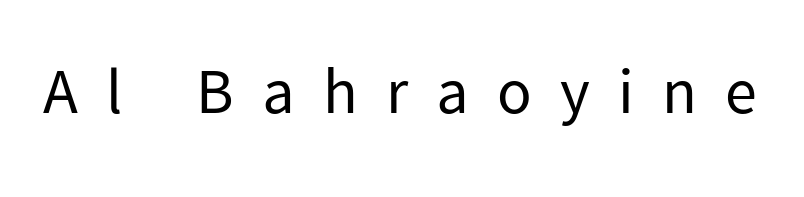
Q: Is the text bold? A: No.
Q: Is the text italic (slanted)? A: No, it is upright.
Q: Is the typeface a serif or a sans-serif typeface? A: Sans-serif.
Q: Is the text underlined? A: No.
Q: Is the spacing between letters normal or unusually wide? A: Unusually wide.
Q: Width (condensed, normal, or wide)? A: Normal.
Q: Stroke contrast? A: Low.
Q: x-height? A: Medium.
Q: Monospaced? A: No.
